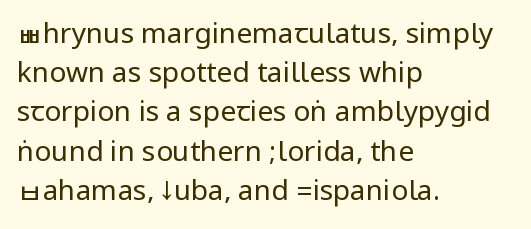
{"serif": "no", "italic": "no", "bold": "no", "weight": "regular", "width": "condensed", "stroke_contrast": "low", "underline": "no", "align": "left", "line_spacing": "normal", "line_spacing_ratio": 1.4, "letter_spacing": "normal", "letter_spacing_em": 0.0, "glyph_px": 28}
